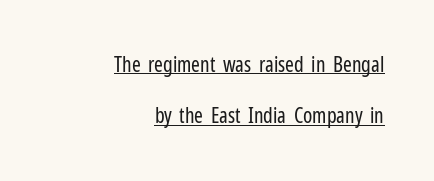
The image shows 21 px text type, upright; set right-aligned, loose line spacing (2.44x), normal letter spacing, underlined.
